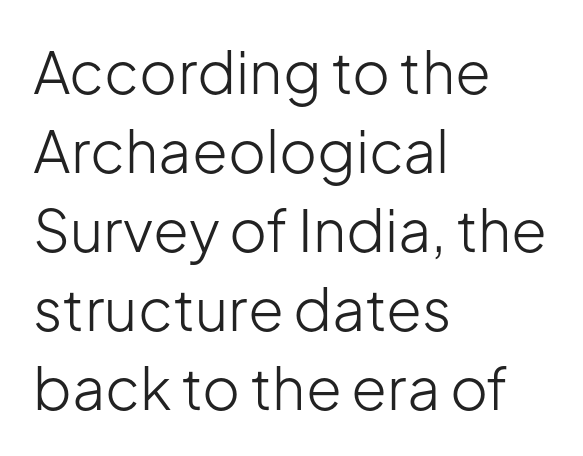
{"serif": "no", "italic": "no", "bold": "no", "weight": "light", "width": "normal", "stroke_contrast": "low", "x_height": "medium", "monospaced": "no", "underline": "no", "align": "left", "line_spacing": "normal", "line_spacing_ratio": 1.36, "letter_spacing": "normal", "letter_spacing_em": 0.0, "glyph_px": 58}
